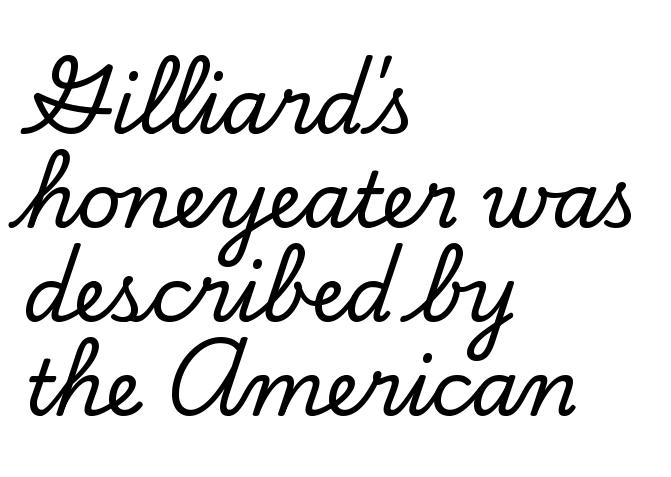
Serifs: yes, visible at the terminals of the letterforms. Each letter keeps its own natural width here, so spacing adapts to shape. Beneath every word, the page is bare. The passage is arranged the way most books set body copy — flush left. Caption: standard tracking, unaltered.
